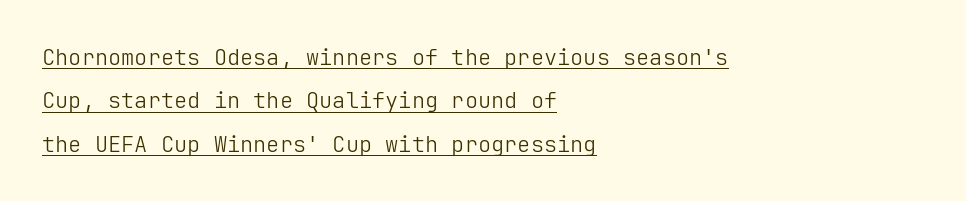
{"italic": "no", "bold": "no", "underline": "yes", "align": "left", "line_spacing": "loose", "line_spacing_ratio": 1.97, "letter_spacing": "normal", "letter_spacing_em": 0.0, "glyph_px": 22}
